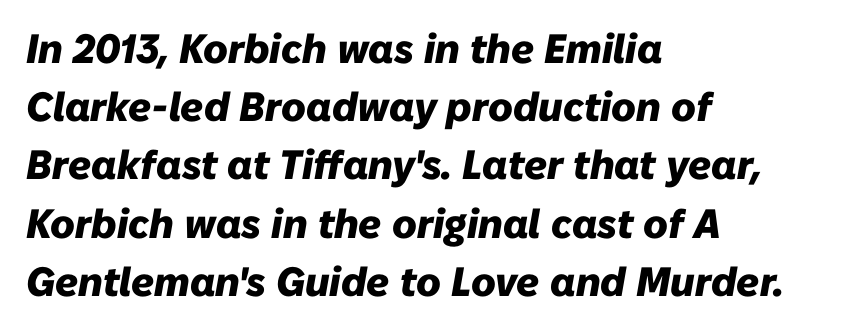
Q: Is the text bold? A: Yes.
Q: Is the text italic (slanted)? A: Yes, it leans right by about 10 degrees.
Q: Is the text underlined? A: No.
Q: How is the paragraph aligned? A: Left-aligned.
Q: Is the spacing between letters normal or unusually wide? A: Normal.
Q: Is the spacing between lines tight, normal or loose? A: Normal.
Q: Width (condensed, normal, or wide)? A: Normal.
Q: Stroke contrast? A: Low.
Q: x-height? A: Medium.
Q: Monospaced? A: No.
